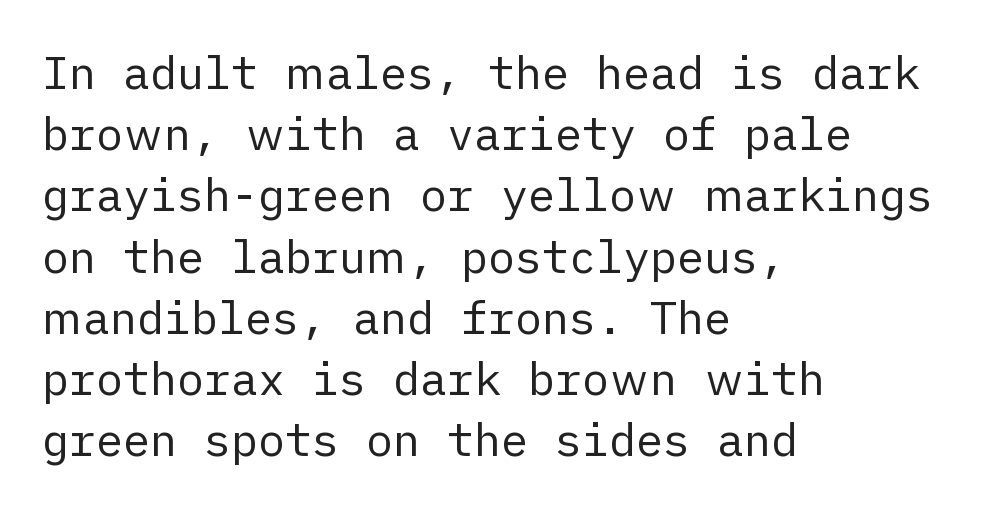
{"serif": "no", "italic": "no", "bold": "no", "weight": "regular", "width": "normal", "stroke_contrast": "low", "x_height": "medium", "underline": "no", "align": "left", "line_spacing": "normal", "line_spacing_ratio": 1.36, "letter_spacing": "normal", "letter_spacing_em": 0.0, "glyph_px": 45}
